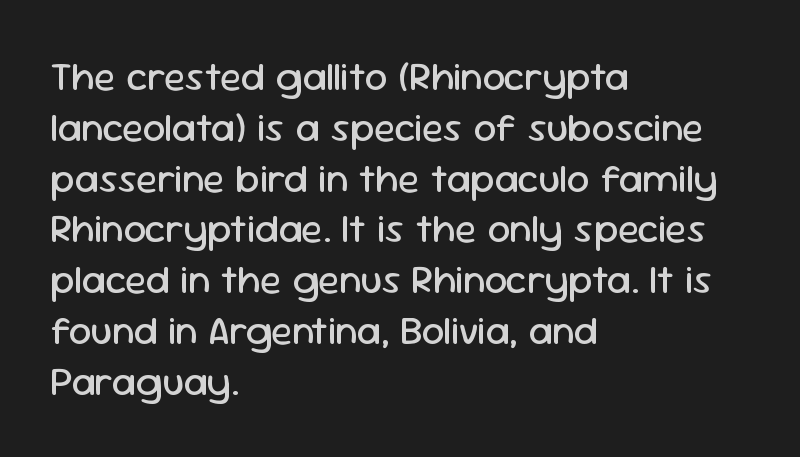
The image shows 40 px regular-weight sans-serif type, upright; set left-aligned, normal line spacing (1.27x), normal letter spacing, not underlined; low stroke contrast and a medium x-height.
